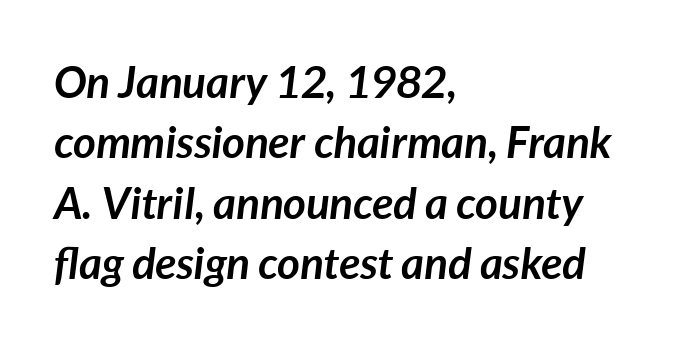
The rendering uses natural spacing where letterforms have individual widths. An italicized treatment has been applied to the whole sample. Look at the tracking — it's just the regular setting, nothing added. Is the type bold? Yes — the strokes are clearly thick and heavy.
